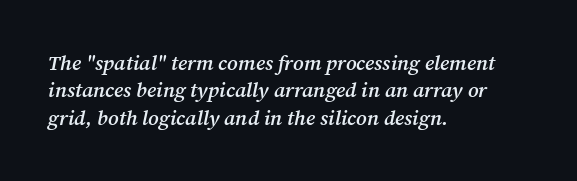
The image shows 21 px text type, italic (leaning right); set left-aligned, normal line spacing (1.3x), normal letter spacing, not underlined.
